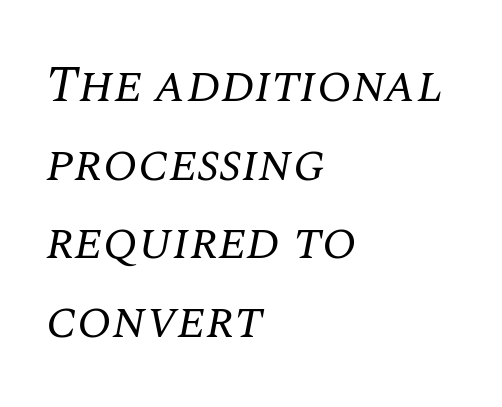
There's an unmistakable incline to the writing here. Rows of type keep a routine distance in the vertical direction. The rendering anchors every line to the left-hand side. The strokes carry an ordinary text weight at most. Yep, those are serifs on the letters. Any mark beneath the type? The region is blank.
